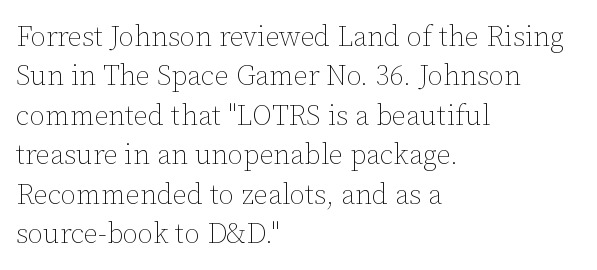
The typesetter chose a ragged-right arrangement here. Caption: face not bold, strokes unweighted. In terms of letterspacing, this is plain default setting. The type sits square on the baseline with zero lean. The space directly below the letters is spotless. Line spacing here is normal.
